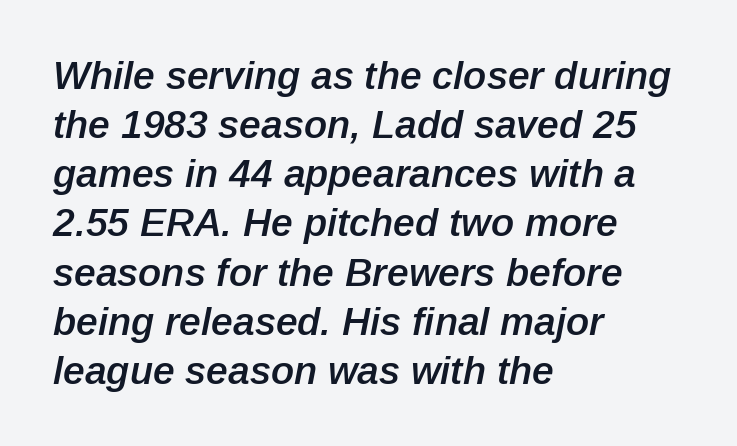
The image shows 39 px semibold type, italic (leaning right); set left-aligned, normal line spacing (1.26x), normal letter spacing, not underlined; low stroke contrast and a medium x-height.
